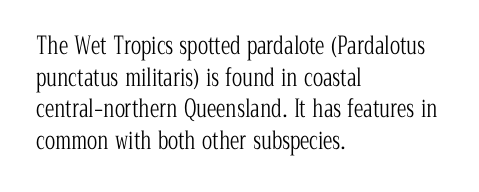
Q: Is the text bold? A: No.
Q: Is the text italic (slanted)? A: No, it is upright.
Q: Is the text underlined? A: No.
Q: How is the paragraph aligned? A: Left-aligned.
Q: Is the spacing between letters normal or unusually wide? A: Normal.
Q: Is the spacing between lines tight, normal or loose? A: Normal.
